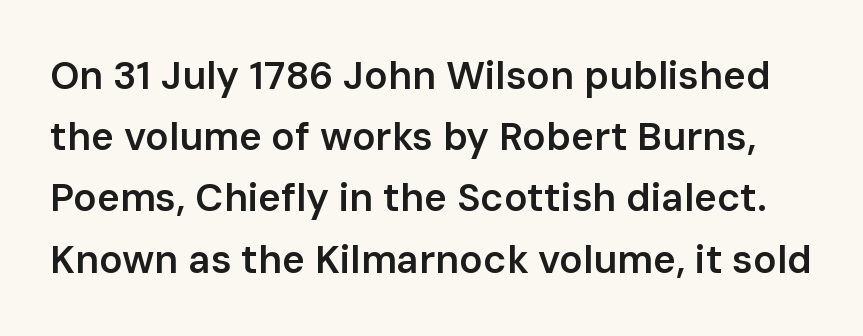
This rendering employs a face without finishing strokes, i.e., a sans-serif. The lettering holds an erect, upright posture throughout. Whoever set this chose a conventional vertical rhythm. The tracking reads as untouched default to a designer's eye. The letters advance in unequal steps, a hallmark of proportional type.
